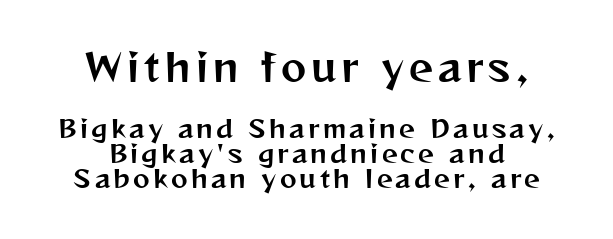
The vertical gap from one line to the next is small. The letters advance in unequal steps, a hallmark of proportional type. In terms of letterform style, serifs are entirely absent. Large over small — that's the arrangement of the two blocks here. Designer's note — italics off, roman on.
